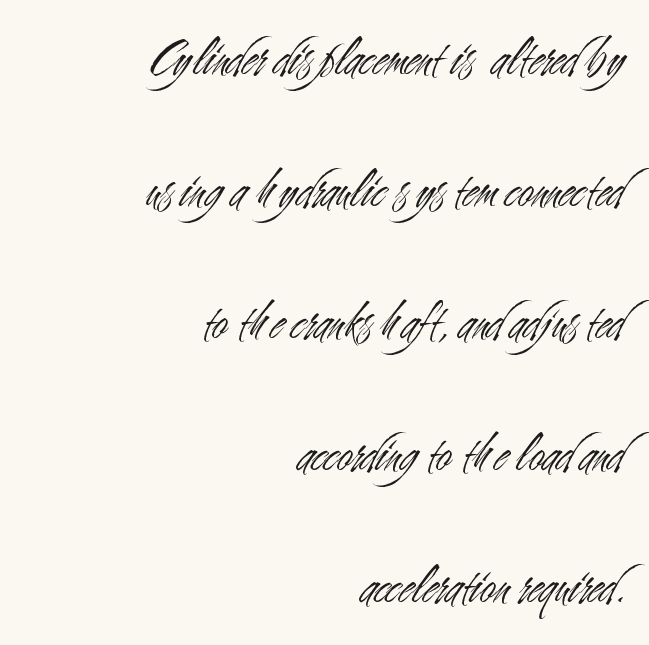
{"serif": "no", "bold": "no", "weight": "light", "width": "condensed", "stroke_contrast": "medium", "x_height": "small", "monospaced": "no", "underline": "no", "align": "right", "line_spacing": "loose", "line_spacing_ratio": 2.4, "letter_spacing": "normal", "letter_spacing_em": 0.0, "glyph_px": 55}
